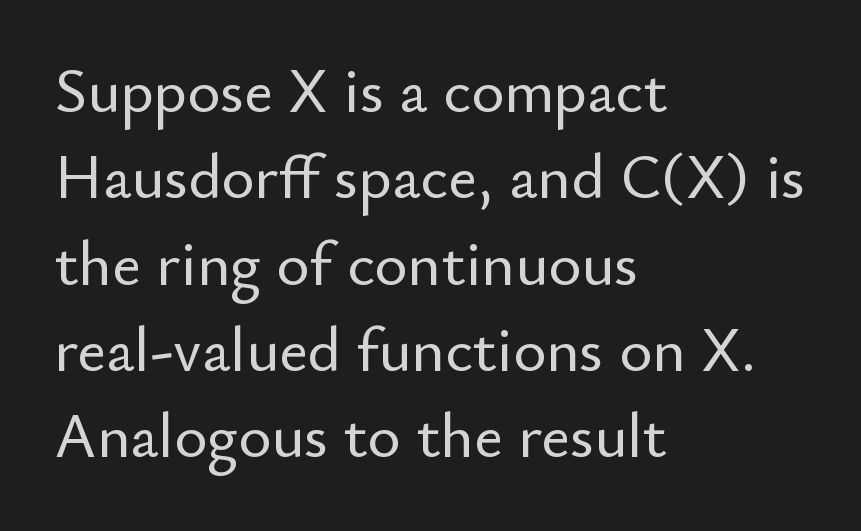
Q: Is the text italic (slanted)? A: No, it is upright.
Q: Is the typeface a serif or a sans-serif typeface? A: Sans-serif.
Q: Is the text underlined? A: No.
Q: How is the paragraph aligned? A: Left-aligned.
Q: Is the spacing between letters normal or unusually wide? A: Normal.
Q: Is the spacing between lines tight, normal or loose? A: Normal.
Q: Width (condensed, normal, or wide)? A: Normal.
Q: Stroke contrast? A: Low.
Q: x-height? A: Small.
Q: Monospaced? A: No.
